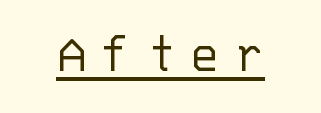
Do the letters lean? They stand straight. Stroke terminals: plain, sans-serif. Beneath each row of characters lies a ruled line. The font is comparable to plain body text, perhaps lighter. The letters are spread apart with noticeably loose tracking.
